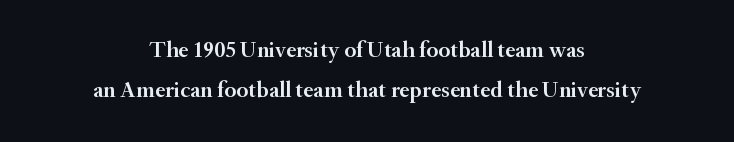
Q: Is the text bold? A: Semi-bold.
Q: Is the text italic (slanted)? A: No, it is upright.
Q: Is the text underlined? A: No.
Q: How is the paragraph aligned? A: Centered.
Q: Is the spacing between letters normal or unusually wide? A: Normal.
